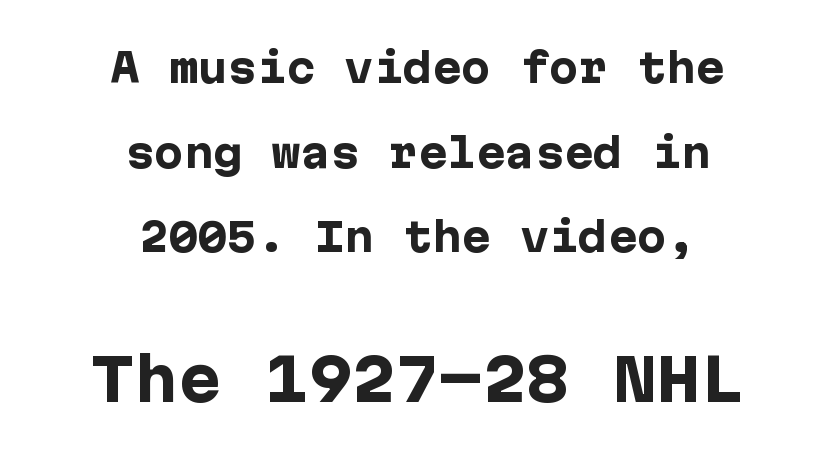
Each glyph is drawn with heavy, bold strokes. Compared with a flush-left layout, this one balances lines on the center instead. These lines were composed using upright roman letters. Airy leading. The area under the type is left untouched.
